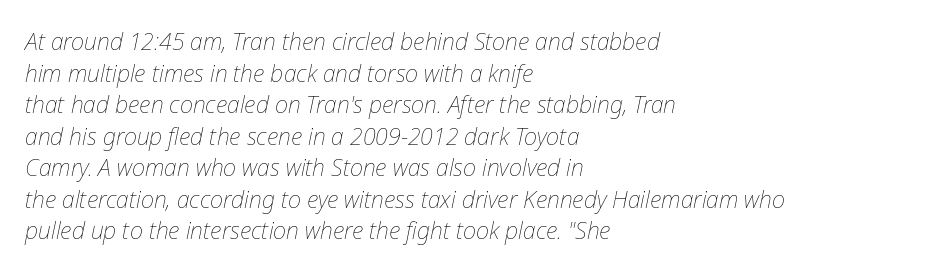
The image shows 23 px text type, italic (leaning right); set left-aligned, normal line spacing (1.37x), normal letter spacing, not underlined.
